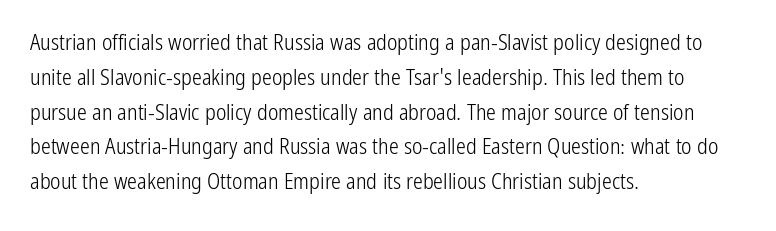
All the whitespace from short lines collects on the right. No extra tracking has been applied to these lines. Characters remain perfectly vertical along every line. The space beneath each line is pristine and unruled. Vertical stems look standard width or narrower in stroke.
